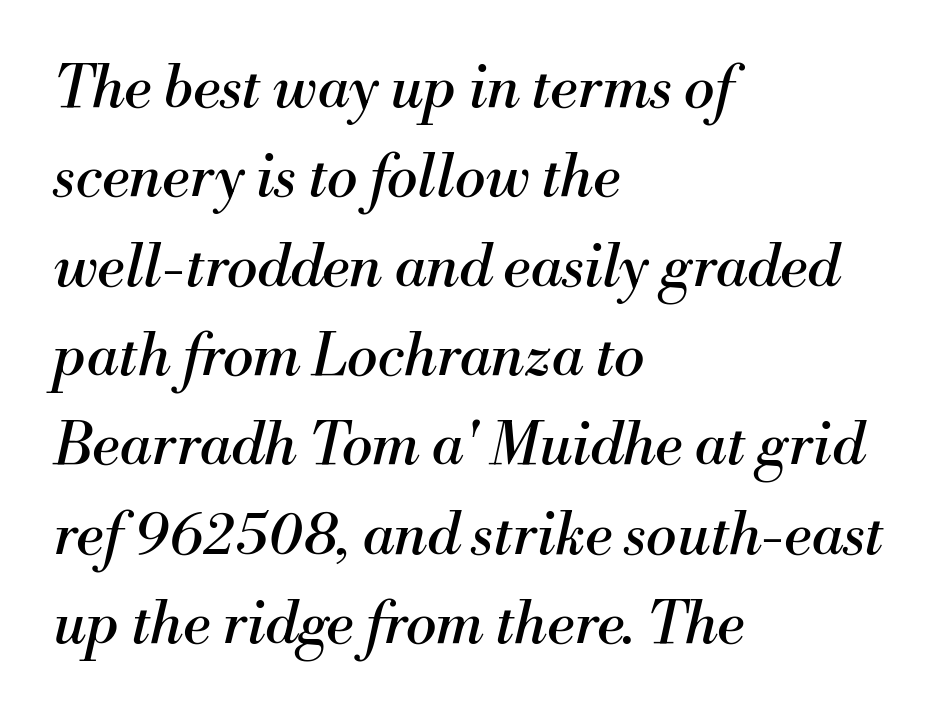
Q: Is the text bold? A: No.
Q: Is the text italic (slanted)? A: Yes, it leans right by about 13 degrees.
Q: Is the typeface a serif or a sans-serif typeface? A: Serif.
Q: Is the text underlined? A: No.
Q: How is the paragraph aligned? A: Left-aligned.
Q: Is the spacing between letters normal or unusually wide? A: Normal.
Q: Is the spacing between lines tight, normal or loose? A: Normal.
Q: Width (condensed, normal, or wide)? A: Normal.
Q: Stroke contrast? A: Medium.
Q: x-height? A: Small.
Q: Monospaced? A: No.
